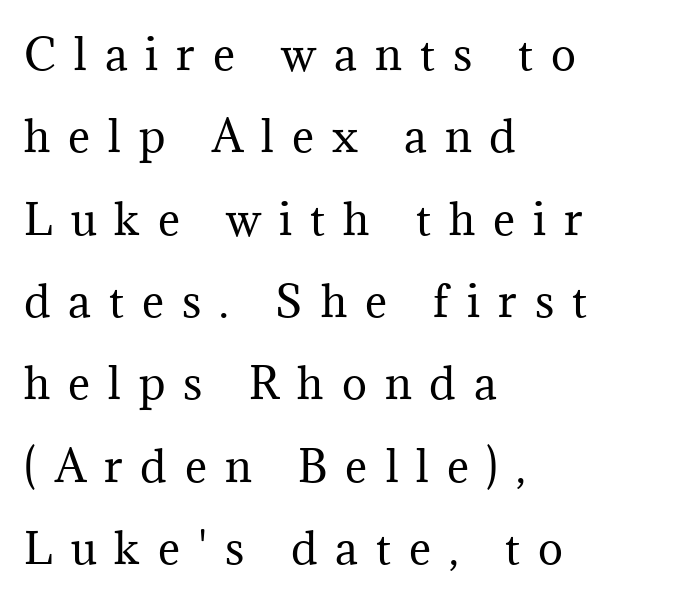
The image shows 42 px regular-weight serif type, upright; set left-aligned, loose line spacing (1.96x), unusually wide letter spacing (+0.43 em), not underlined; medium stroke contrast and a medium x-height.
